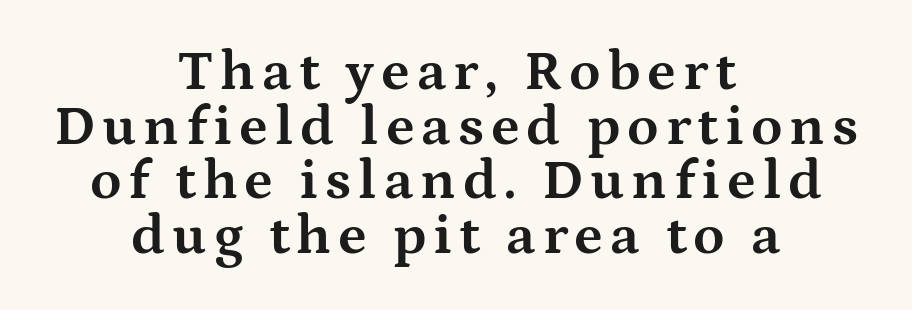
{"serif": "yes", "italic": "no", "bold": "yes", "weight": "bold", "width": "wide", "stroke_contrast": "medium", "x_height": "medium", "monospaced": "no", "underline": "no", "align": "center", "line_spacing": "tight", "line_spacing_ratio": 0.96, "glyph_px": 57}
